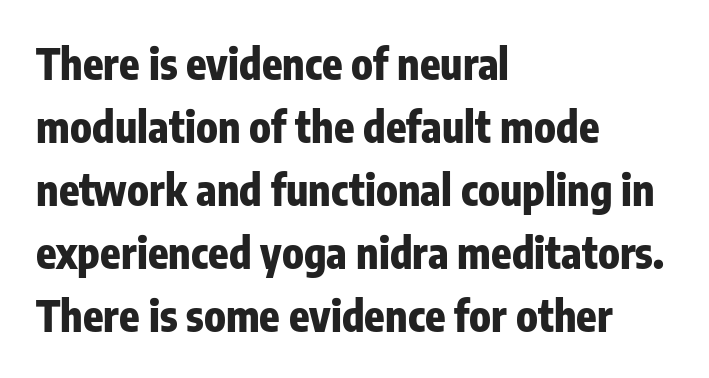
No extra tracking has been applied to these lines. Reading down the block, your eye returns to a fixed left position each line. Thick stems and heavy bowls — unmistakably bold. What kind of face is this? One without serifs — a sans.
